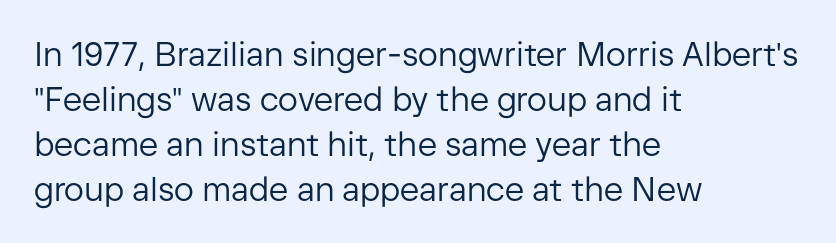
Q: Is the text bold? A: No.
Q: Is the text italic (slanted)? A: No, it is upright.
Q: Is the typeface a serif or a sans-serif typeface? A: Sans-serif.
Q: Is the text underlined? A: No.
Q: How is the paragraph aligned? A: Left-aligned.
Q: Is the spacing between letters normal or unusually wide? A: Normal.
Q: Is the spacing between lines tight, normal or loose? A: Normal.
Q: Width (condensed, normal, or wide)? A: Normal.
Q: Stroke contrast? A: Low.
Q: x-height? A: Medium.
Q: Monospaced? A: No.
